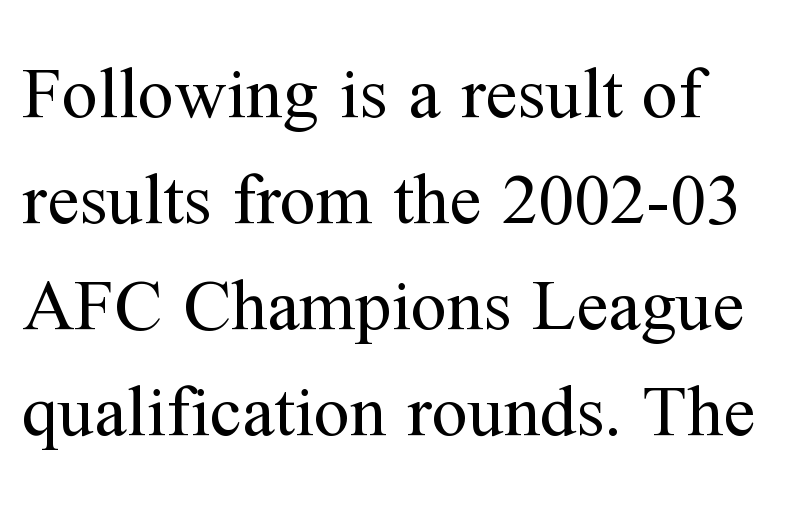
{"serif": "yes", "italic": "no", "bold": "no", "weight": "regular", "width": "normal", "stroke_contrast": "medium", "x_height": "medium", "monospaced": "no", "underline": "no", "align": "left", "line_spacing": "normal", "line_spacing_ratio": 1.47, "letter_spacing": "normal", "letter_spacing_em": 0.0, "glyph_px": 72}
